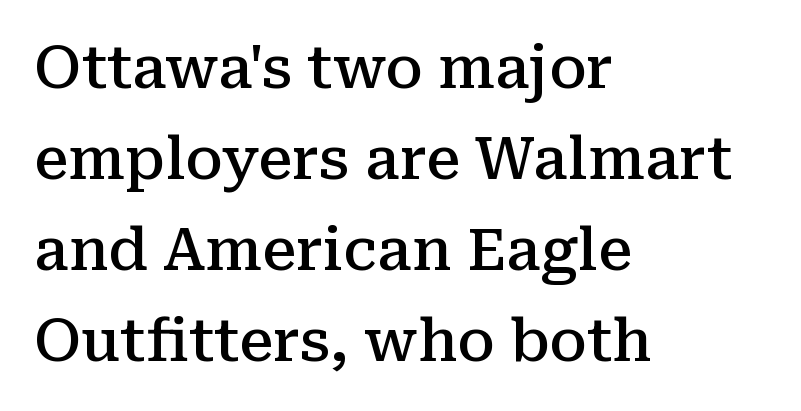
The image shows 58 px semibold serif type, upright; set left-aligned, normal line spacing (1.57x), normal letter spacing, not underlined; medium stroke contrast and a medium x-height.
